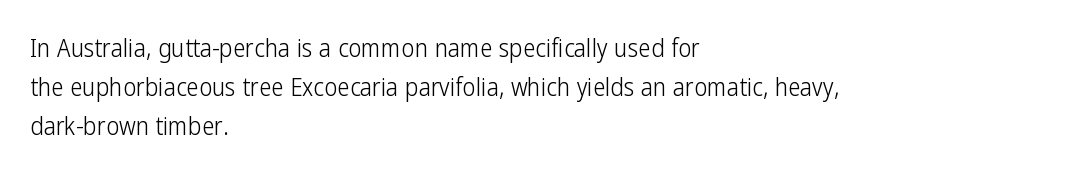
{"italic": "no", "bold": "no", "underline": "no", "align": "left", "line_spacing": "normal", "line_spacing_ratio": 1.57, "letter_spacing": "normal", "letter_spacing_em": 0.0, "glyph_px": 25}
